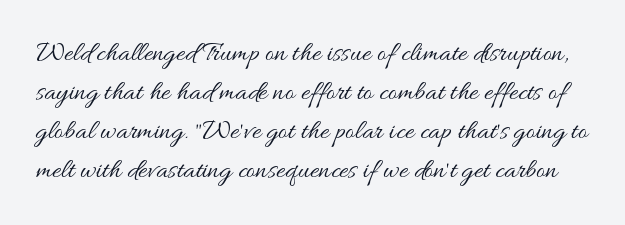
{"bold": "no", "weight": "regular", "width": "wide", "stroke_contrast": "medium", "x_height": "small", "monospaced": "no", "underline": "no", "line_spacing": "normal", "line_spacing_ratio": 1.39, "letter_spacing": "normal", "letter_spacing_em": 0.0, "glyph_px": 28}
